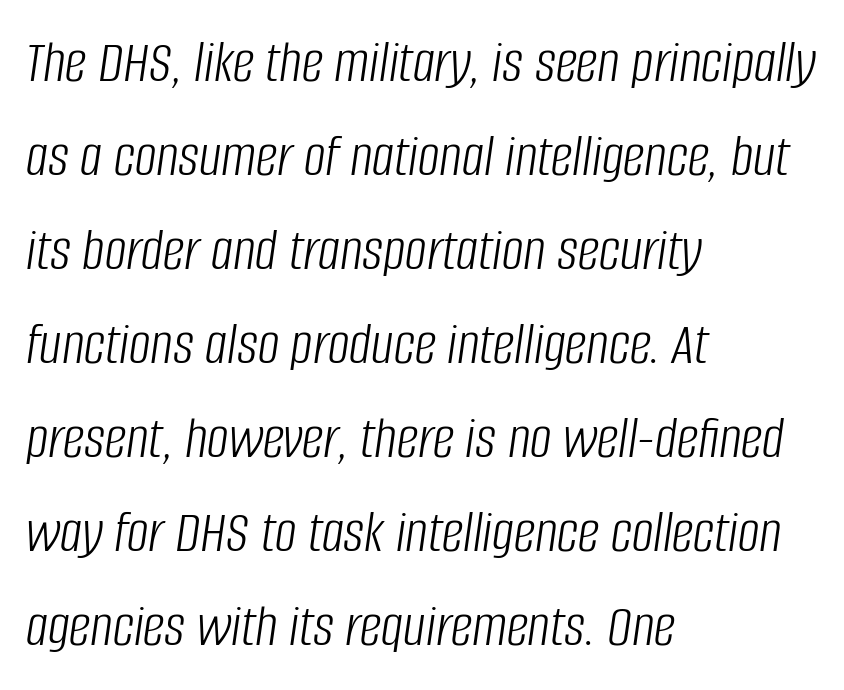
Q: Is the text bold? A: No.
Q: Is the text italic (slanted)? A: Yes, it leans right by about 8 degrees.
Q: Is the text underlined? A: No.
Q: How is the paragraph aligned? A: Left-aligned.
Q: Is the spacing between letters normal or unusually wide? A: Normal.
Q: Is the spacing between lines tight, normal or loose? A: Normal.
Q: Width (condensed, normal, or wide)? A: Condensed.
Q: Stroke contrast? A: Low.
Q: x-height? A: Large.
Q: Monospaced? A: No.
